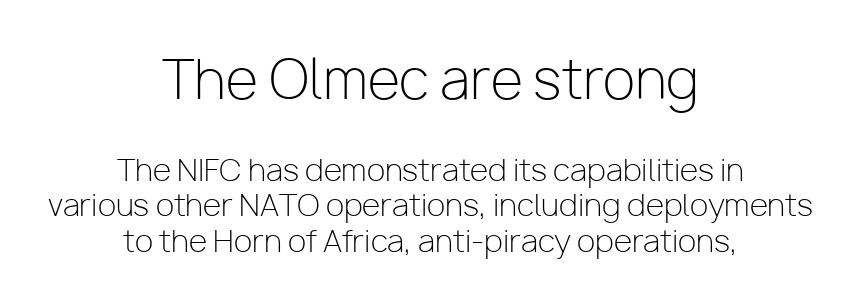
The image shows 53 px light sans-serif type, upright; set centered, line spacing 1.18x, normal letter spacing, not underlined; the first (top) block is 1.77x larger; low stroke contrast and a medium x-height.
